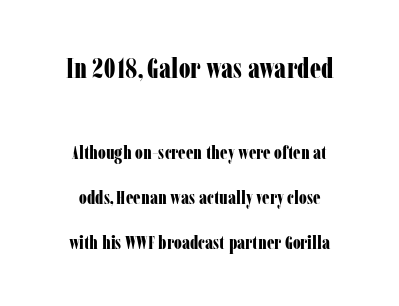
Q: Is the text bold? A: Yes.
Q: Is the text italic (slanted)? A: No, it is upright.
Q: Is the typeface a serif or a sans-serif typeface? A: Serif.
Q: Is the text underlined? A: No.
Q: Is the spacing between letters normal or unusually wide? A: Normal.
Q: Is the spacing between lines tight, normal or loose? A: Loose.
Q: Which block of text is set in a larger size, the first (top) or the second (bottom)? A: The first (top) one.
Q: Width (condensed, normal, or wide)? A: Condensed.
Q: Stroke contrast? A: Low.
Q: x-height? A: Medium.
Q: Monospaced? A: No.
